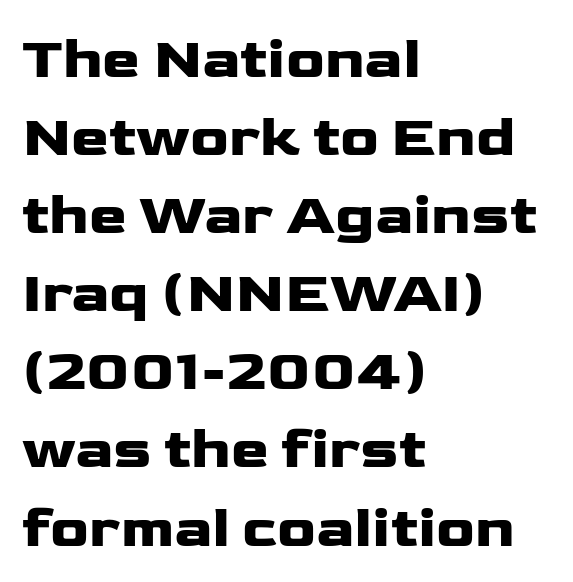
The image shows 57 px wide sans-serif type, upright; set left-aligned, normal line spacing (1.37x), normal letter spacing, not underlined; low stroke contrast and a medium x-height.
